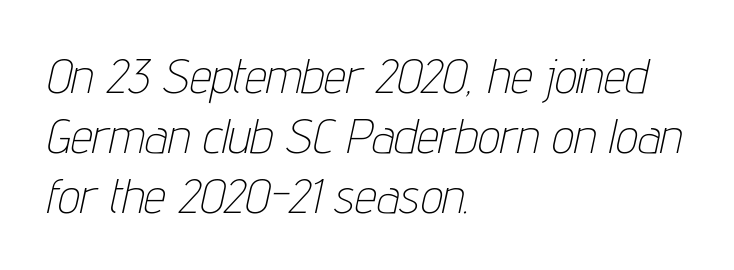
Q: Is the text bold? A: No.
Q: Is the text italic (slanted)? A: Yes, it leans right by about 12 degrees.
Q: Is the text underlined? A: No.
Q: How is the paragraph aligned? A: Left-aligned.
Q: Is the spacing between letters normal or unusually wide? A: Normal.
Q: Width (condensed, normal, or wide)? A: Condensed.
Q: Stroke contrast? A: Low.
Q: x-height? A: Medium.
Q: Monospaced? A: No.
